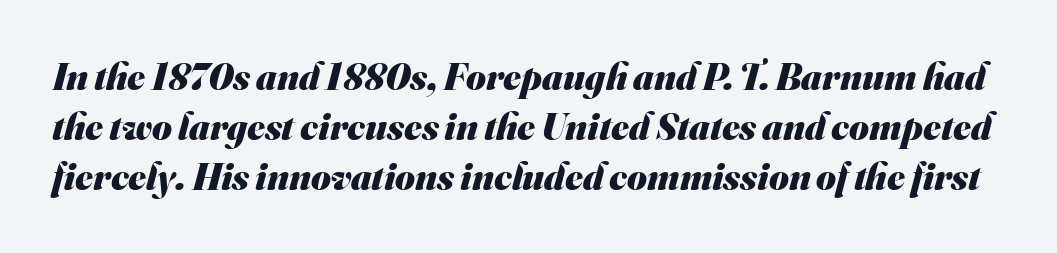
The image shows 38 px heavy sans-serif type; set normal line spacing (1.32x), normal letter spacing, not underlined; medium stroke contrast and a small x-height.
